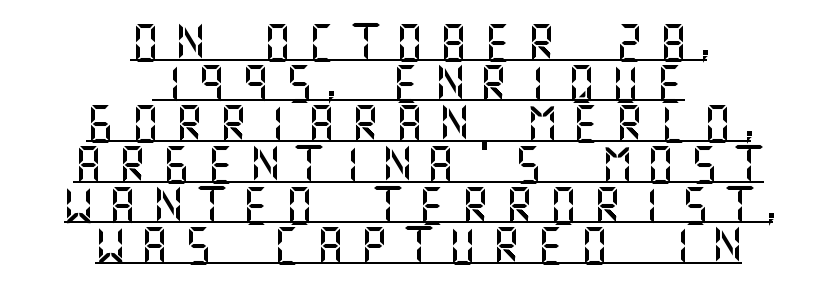
Both edges are ragged and mirror each other, which tells us the setting is centered. This is sans-serif lettering, the kind often seen on screens and signage. Observe the wide spacing: letters keep a clear distance from each other. The specimen reads as upright at a glance.
